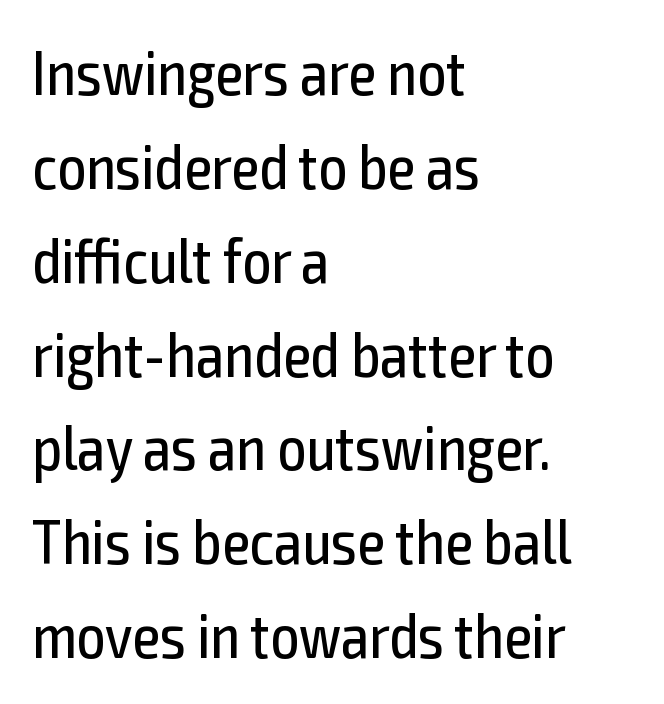
Q: Is the text bold? A: No.
Q: Is the text italic (slanted)? A: No, it is upright.
Q: Is the typeface a serif or a sans-serif typeface? A: Sans-serif.
Q: Is the text underlined? A: No.
Q: How is the paragraph aligned? A: Left-aligned.
Q: Is the spacing between letters normal or unusually wide? A: Normal.
Q: Is the spacing between lines tight, normal or loose? A: Normal.
Q: Width (condensed, normal, or wide)? A: Condensed.
Q: x-height? A: Medium.
Q: Monospaced? A: No.
